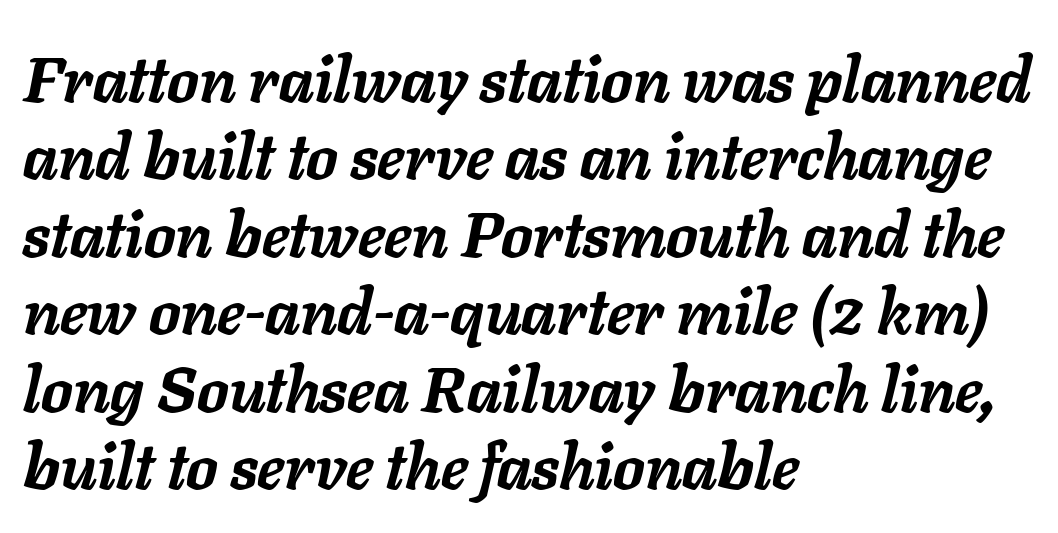
The image shows 63 px semibold type, italic (leaning right); set left-aligned, line spacing 1.23x, normal letter spacing, not underlined; low stroke contrast and a medium x-height.
